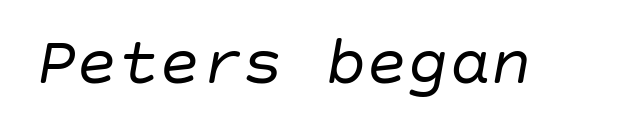
Q: Is the text bold? A: No.
Q: Is the text italic (slanted)? A: Yes, it leans right by about 10 degrees.
Q: Is the text underlined? A: No.
Q: Is the spacing between letters normal or unusually wide? A: Normal.
Q: Width (condensed, normal, or wide)? A: Normal.
Q: Stroke contrast? A: Low.
Q: x-height? A: Large.
